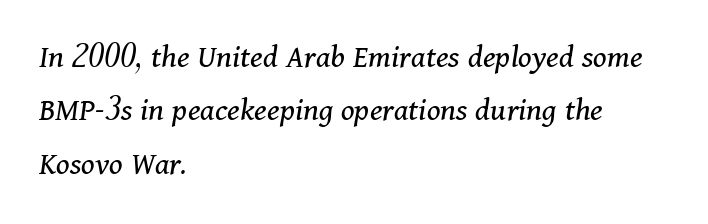
Q: Is the text bold? A: No.
Q: Is the text italic (slanted)? A: Yes, it leans right by about 11 degrees.
Q: Is the typeface a serif or a sans-serif typeface? A: Serif.
Q: Is the text underlined? A: No.
Q: How is the paragraph aligned? A: Left-aligned.
Q: Is the spacing between letters normal or unusually wide? A: Normal.
Q: Is the spacing between lines tight, normal or loose? A: Normal.
Q: Width (condensed, normal, or wide)? A: Normal.
Q: Stroke contrast? A: Medium.
Q: x-height? A: Medium.
Q: Monospaced? A: No.
